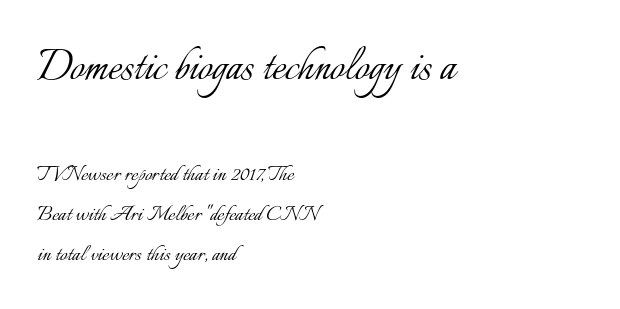
{"bold": "no", "weight": "light", "width": "normal", "stroke_contrast": "low", "x_height": "small", "monospaced": "no", "underline": "no", "align": "left", "line_spacing": "normal", "line_spacing_ratio": 1.54, "letter_spacing": "normal", "letter_spacing_em": 0.0, "larger_block": "first", "size_ratio": 2.0, "glyph_px": 52}
